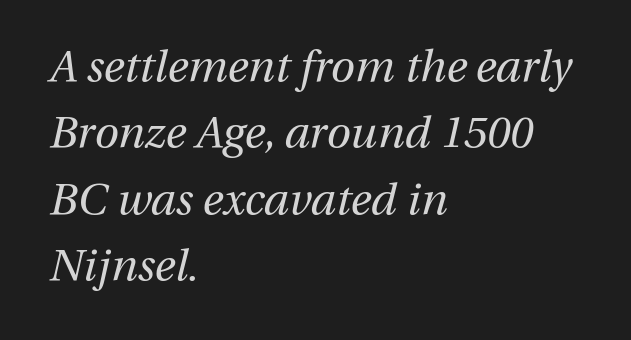
Q: Is the text bold? A: No.
Q: Is the text italic (slanted)? A: Yes, it leans right by about 13 degrees.
Q: Is the text underlined? A: No.
Q: How is the paragraph aligned? A: Left-aligned.
Q: Is the spacing between letters normal or unusually wide? A: Normal.
Q: Is the spacing between lines tight, normal or loose? A: Normal.
Q: Width (condensed, normal, or wide)? A: Normal.
Q: Stroke contrast? A: Medium.
Q: x-height? A: Medium.
Q: Monospaced? A: No.
